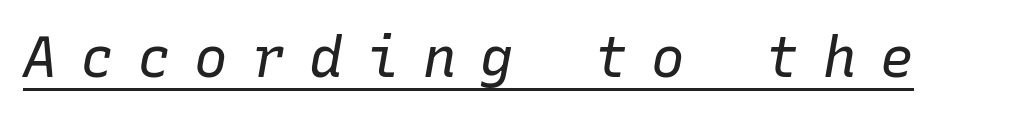
The image shows 56 px regular-weight type, italic (leaning right), monospaced; set unusually wide letter spacing (+0.42 em), underlined; low stroke contrast and a medium x-height.
